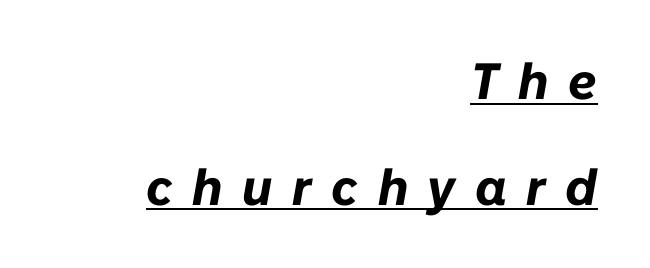
Heavy, bold letterforms. You could not count columns in this text — the font is proportionally spaced. In terms of leading, this rendering errs on the spacious side. This sample uses an oblique cut, with every glyph tilted off the vertical. This rendering widens character spacing well past its baseline value.
